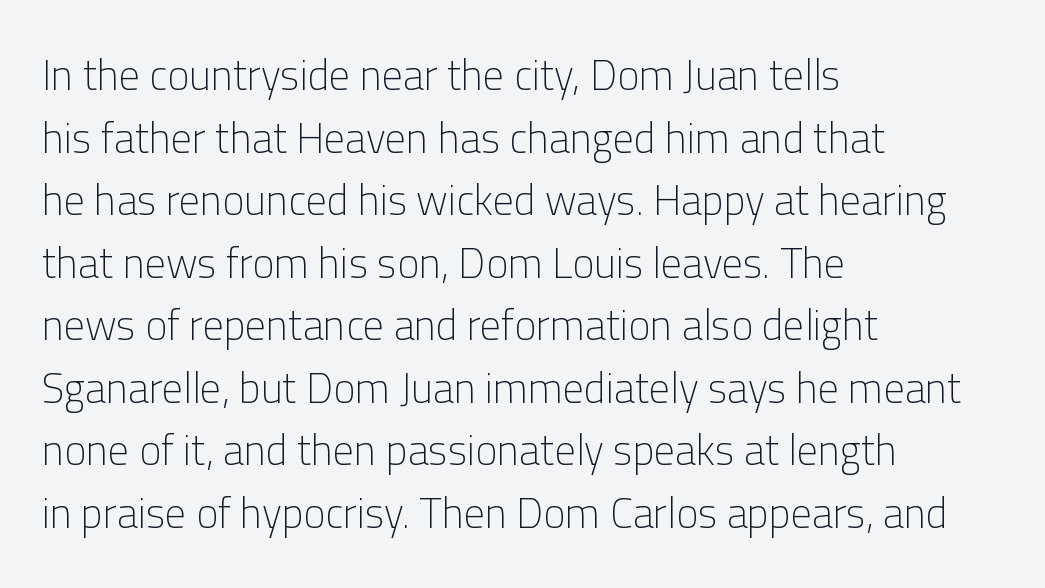
Nothing heavy about these letters — not bold at all. Tracking value appears to be zero — textbook default spacing. Whoever set this chose a conventional vertical rhythm. I'd call this a sans setting — the letters go barefoot. Lines of text with bare space underneath. The letters stand straight up with perfectly vertical stems.
